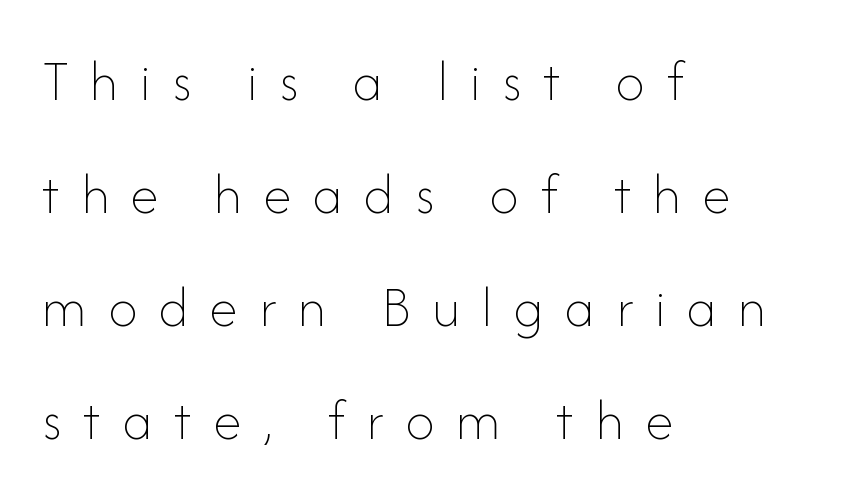
The image shows 58 px thin type, upright; set left-aligned, loose line spacing (1.95x), unusually wide letter spacing (+0.37 em), not underlined; low stroke contrast and a small x-height.
